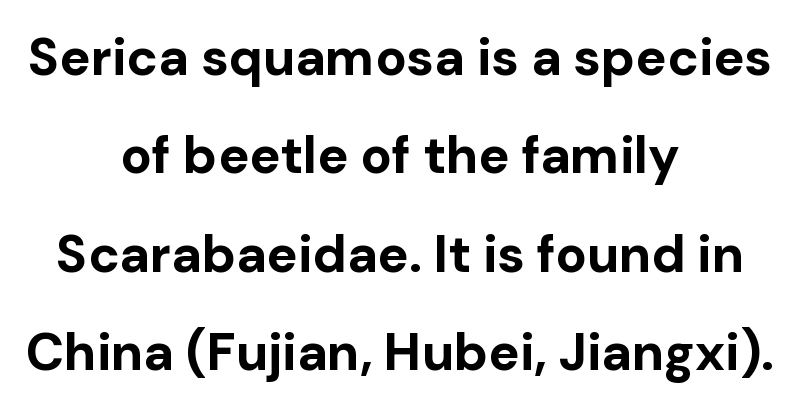
Q: Is the text bold? A: Yes.
Q: Is the text italic (slanted)? A: No, it is upright.
Q: Is the typeface a serif or a sans-serif typeface? A: Sans-serif.
Q: Is the text underlined? A: No.
Q: How is the paragraph aligned? A: Centered.
Q: Is the spacing between letters normal or unusually wide? A: Normal.
Q: Width (condensed, normal, or wide)? A: Normal.
Q: Stroke contrast? A: Low.
Q: x-height? A: Medium.
Q: Monospaced? A: No.
